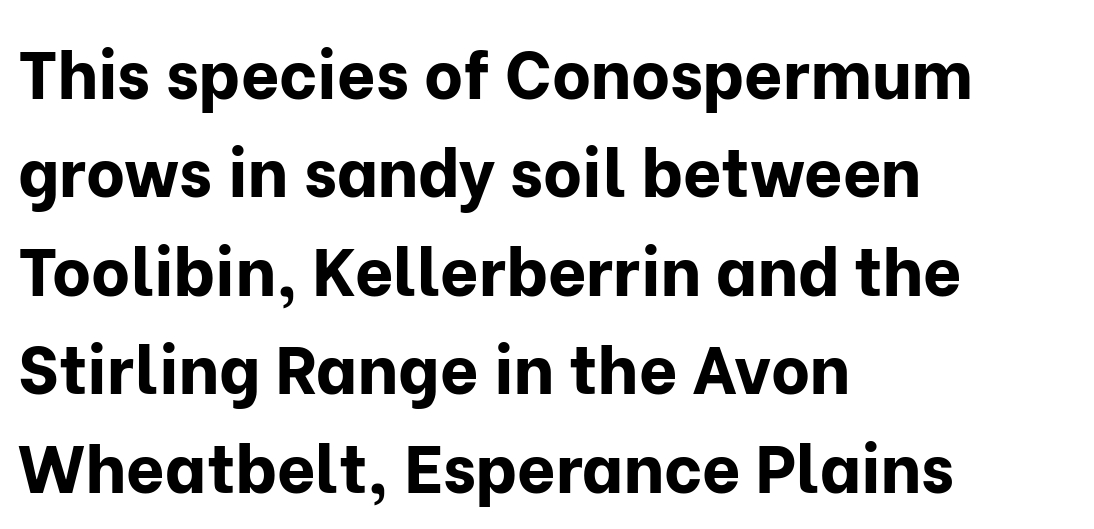
The image shows 67 px bold sans-serif type, upright; set left-aligned, normal line spacing (1.47x), normal letter spacing, not underlined; low stroke contrast and a medium x-height.
